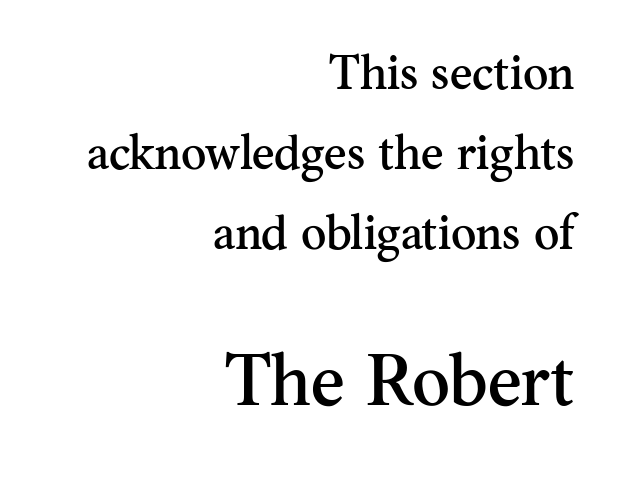
Small over large — that's the arrangement of the two blocks here. Regular leading. You can tell from the footed stems that serif type was used. Each row of text sits above clean, open space. The paragraph shown leans on its right margin. Observe the ordinary spacing: letters are neighbours, not strangers.
